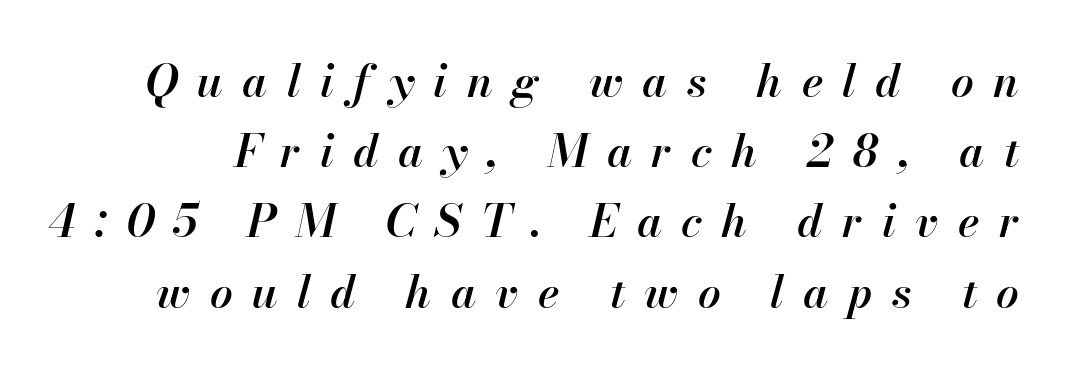
The image shows 45 px semibold type, italic (leaning right); set normal line spacing (1.56x), unusually wide letter spacing (+0.43 em), not underlined; high stroke contrast and a small x-height.
